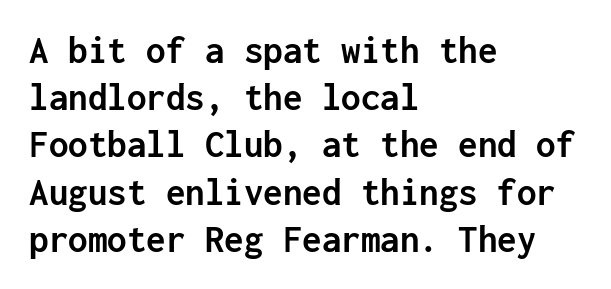
{"serif": "no", "italic": "no", "bold": "yes", "weight": "semibold", "width": "normal", "stroke_contrast": "low", "x_height": "medium", "monospaced": "yes", "underline": "no", "align": "left", "line_spacing_ratio": 1.21, "letter_spacing": "normal", "letter_spacing_em": 0.0, "glyph_px": 39}
